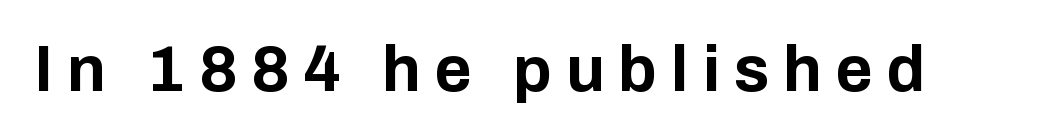
Unlike a traditional serif, this face leaves its strokes unadorned. A typesetter would mark this as roman, not italic. The tracking reads as deliberately expanded to a designer's eye. The passage shown is emphatically bold. Nobody drew a line under any word here.
